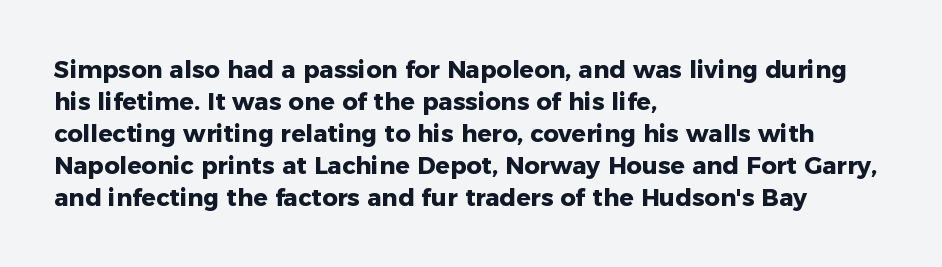
How are the letters spaced? Ordinarily, with no added tracking. Left-aligned paragraph, ragged on the right. The rows are spaced the way most documents space them. The glyphs are unaccompanied by any horizontal stroke below them. Weight check: bold — yes, fully. Ordinary non-slanted type is in use.
